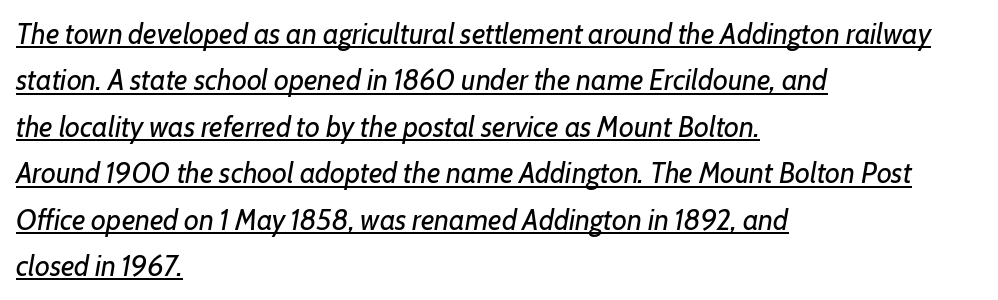
Q: Is the text bold? A: No.
Q: Is the text italic (slanted)? A: Yes, it leans right by about 7 degrees.
Q: Is the text underlined? A: Yes.
Q: How is the paragraph aligned? A: Left-aligned.
Q: Is the spacing between letters normal or unusually wide? A: Normal.
Q: Is the spacing between lines tight, normal or loose? A: Normal.
Q: Width (condensed, normal, or wide)? A: Normal.
Q: Stroke contrast? A: Low.
Q: x-height? A: Medium.
Q: Monospaced? A: No.
